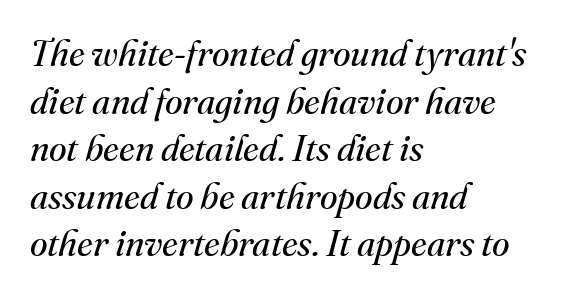
Varying glyph widths throughout — classic text-font behaviour. There's an unmistakable incline to the writing here. These lines keep a tight, regular rhythm from letter to letter. Small tapered or slab feet sit at the stroke ends, so this counts as serif.
